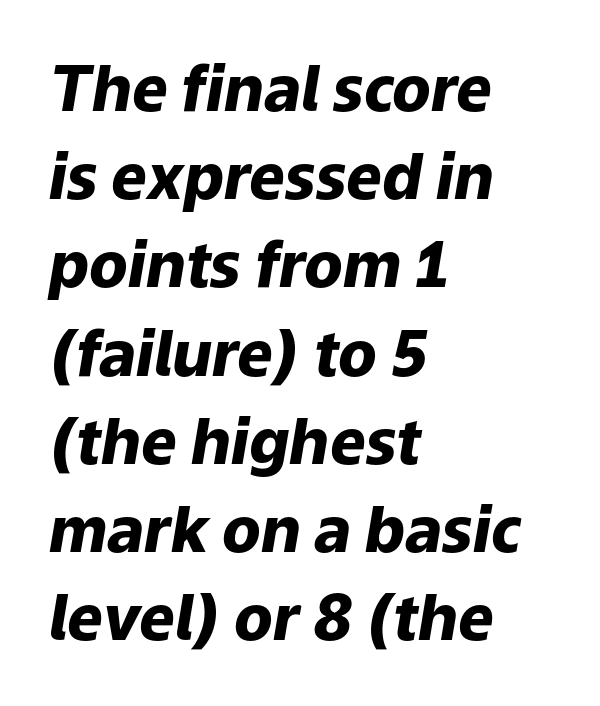
Q: Is the text bold? A: Yes.
Q: Is the text italic (slanted)? A: Yes, it leans right by about 9 degrees.
Q: Is the text underlined? A: No.
Q: How is the paragraph aligned? A: Left-aligned.
Q: Is the spacing between letters normal or unusually wide? A: Normal.
Q: Is the spacing between lines tight, normal or loose? A: Normal.
Q: Width (condensed, normal, or wide)? A: Normal.
Q: Stroke contrast? A: Low.
Q: x-height? A: Medium.
Q: Monospaced? A: No.
